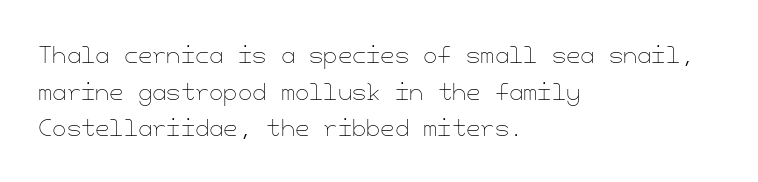
Notice how descenders clear the ascenders below comfortably — that's standard leading. Heft: none added — not bold. Posture: upright roman. The tracking reads as untouched default to a designer's eye. If you drew a ruler down the left edge, every line would touch it.
